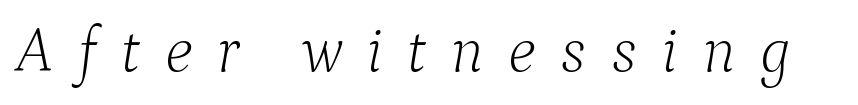
Q: Is the text bold? A: No.
Q: Is the text italic (slanted)? A: Yes, it leans right by about 9 degrees.
Q: Is the typeface a serif or a sans-serif typeface? A: Serif.
Q: Is the text underlined? A: No.
Q: Is the spacing between letters normal or unusually wide? A: Unusually wide.
Q: Width (condensed, normal, or wide)? A: Normal.
Q: Stroke contrast? A: Low.
Q: x-height? A: Medium.
Q: Monospaced? A: No.
